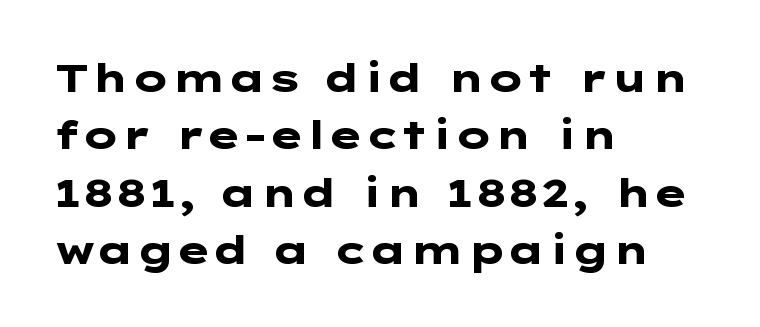
Ordinary non-slanted type is in use. The block of text has a typical density, with ordinary space between rows. Honestly, there is no underline to notice here at all. You could call the tracking neutral — neither tight nor loose. Every letter is thick-stroked: bold, no question.
